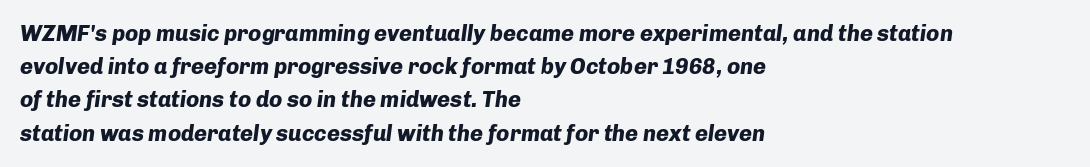
Q: Is the text bold? A: Yes.
Q: Is the text italic (slanted)? A: Yes, it leans right by about 8 degrees.
Q: Is the text underlined? A: No.
Q: How is the paragraph aligned? A: Left-aligned.
Q: Is the spacing between letters normal or unusually wide? A: Normal.
Q: Is the spacing between lines tight, normal or loose? A: Normal.
